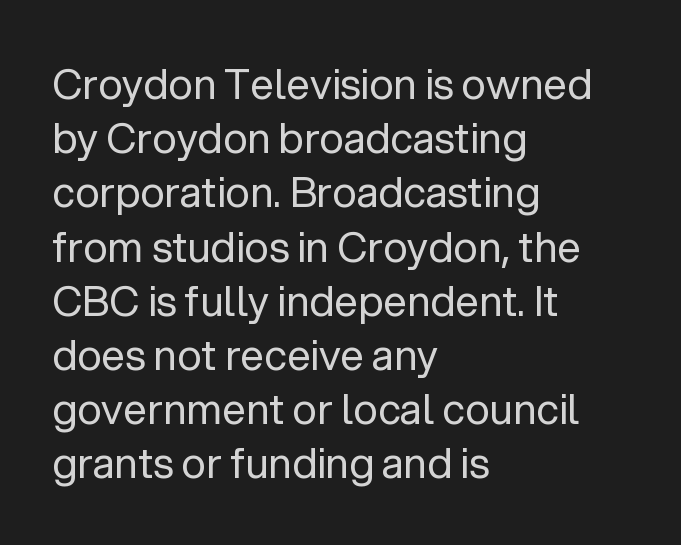
Q: Is the text bold? A: No.
Q: Is the text italic (slanted)? A: No, it is upright.
Q: Is the typeface a serif or a sans-serif typeface? A: Sans-serif.
Q: Is the text underlined? A: No.
Q: How is the paragraph aligned? A: Left-aligned.
Q: Is the spacing between letters normal or unusually wide? A: Normal.
Q: Is the spacing between lines tight, normal or loose? A: Normal.
Q: Width (condensed, normal, or wide)? A: Normal.
Q: Stroke contrast? A: Low.
Q: x-height? A: Medium.
Q: Monospaced? A: No.
